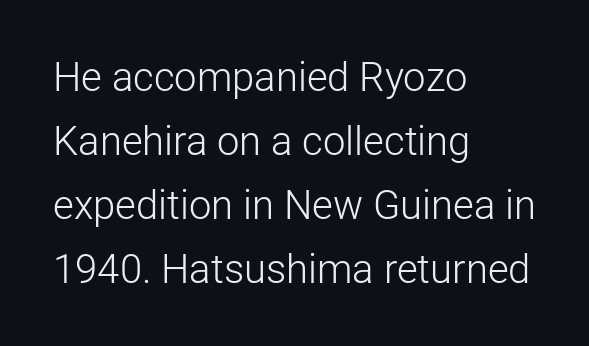
Is the letter spacing exaggerated? No — it looks like the ordinary default. The designer went with a sans here, leaving each stem footless. Weight: in the light-to-regular range. The space between consecutive lines is moderate.
